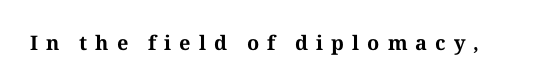
Q: Is the text bold? A: Yes.
Q: Is the text italic (slanted)? A: No, it is upright.
Q: Is the text underlined? A: No.
Q: Is the spacing between letters normal or unusually wide? A: Unusually wide.
